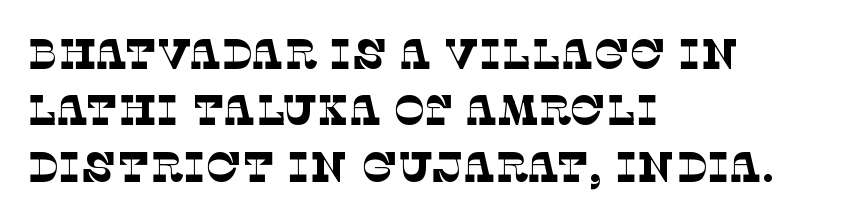
{"serif": "yes", "bold": "no", "weight": "thin", "width": "normal", "stroke_contrast": "low", "x_height": "large", "monospaced": "no", "underline": "no", "align": "left", "line_spacing": "normal", "line_spacing_ratio": 1.34, "letter_spacing": "normal", "letter_spacing_em": 0.0, "glyph_px": 42}
